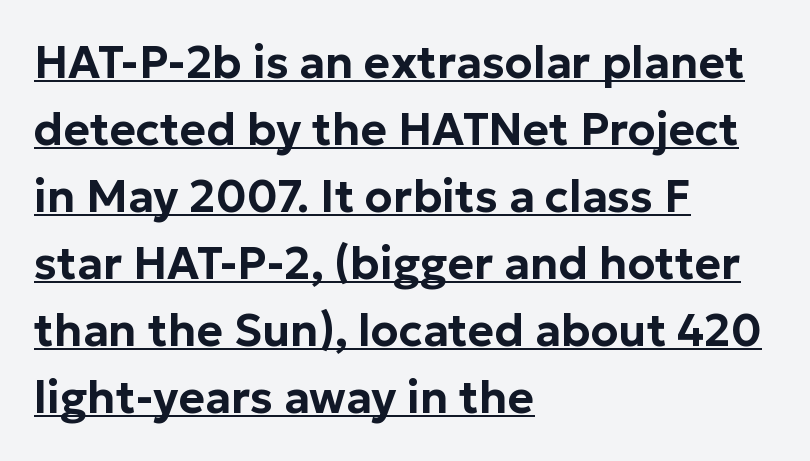
The image shows 45 px sans-serif type, upright; set left-aligned, normal line spacing (1.49x), normal letter spacing, underlined; low stroke contrast and a medium x-height.
